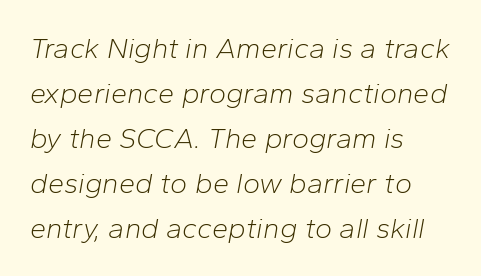
Is this a fixed-width face? No — the glyphs have proportional, varying widths. The line texture is even and compact thanks to regular tracking. This sample is left-justified, so line endings fall wherever the words run out. Yep, that's italic — everything's leaning. Each stroke keeps to a modest, everyday thickness or less.
